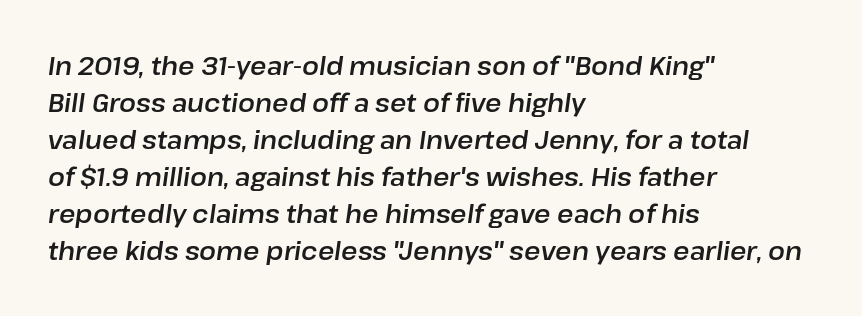
{"italic": "yes", "lean": "right", "slant_degrees": 8, "underline": "no", "align": "left", "line_spacing": "normal", "line_spacing_ratio": 1.48, "letter_spacing": "normal", "letter_spacing_em": 0.0, "glyph_px": 25}
